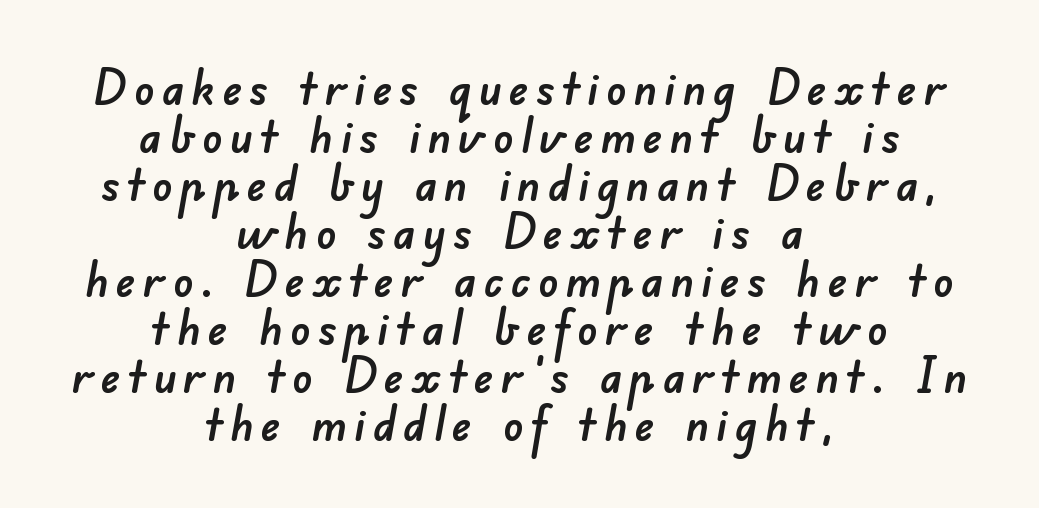
Q: Is the typeface a serif or a sans-serif typeface? A: Sans-serif.
Q: Is the text underlined? A: No.
Q: How is the paragraph aligned? A: Centered.
Q: Is the spacing between lines tight, normal or loose? A: Tight.
Q: Width (condensed, normal, or wide)? A: Normal.
Q: Stroke contrast? A: Low.
Q: x-height? A: Small.
Q: Monospaced? A: No.
